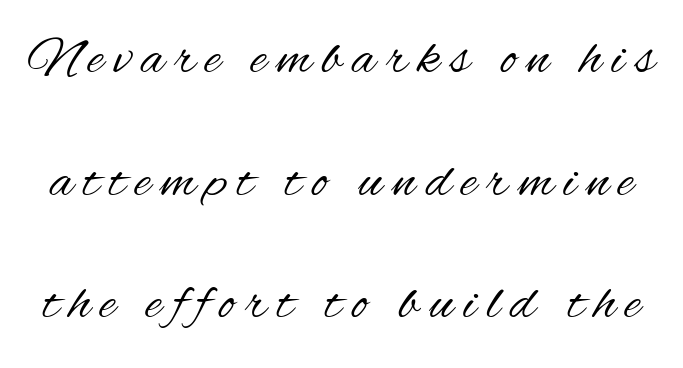
Q: Is the text bold? A: No.
Q: Is the text italic (slanted)? A: Yes.
Q: Is the typeface a serif or a sans-serif typeface? A: Sans-serif.
Q: Is the text underlined? A: No.
Q: Is the spacing between lines tight, normal or loose? A: Loose.
Q: Width (condensed, normal, or wide)? A: Condensed.
Q: Stroke contrast? A: Medium.
Q: x-height? A: Small.
Q: Monospaced? A: No.
